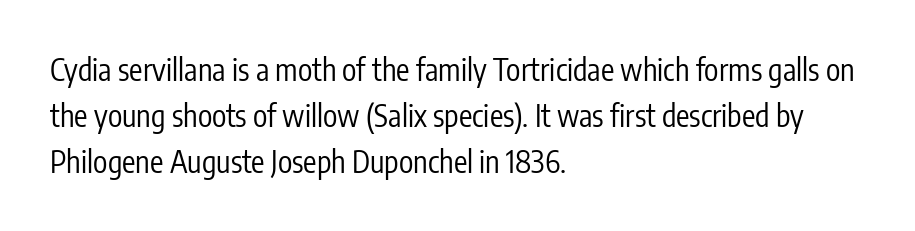
{"serif": "no", "italic": "no", "bold": "no", "weight": "regular", "width": "condensed", "stroke_contrast": "low", "x_height": "medium", "monospaced": "no", "underline": "no", "align": "left", "line_spacing": "normal", "line_spacing_ratio": 1.54, "letter_spacing": "normal", "letter_spacing_em": 0.0, "glyph_px": 30}
